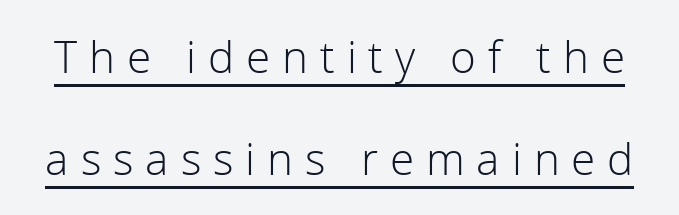
{"serif": "no", "italic": "no", "bold": "no", "weight": "light", "width": "normal", "stroke_contrast": "low", "x_height": "medium", "monospaced": "no", "underline": "yes", "line_spacing": "loose", "line_spacing_ratio": 2.32, "letter_spacing": "wide", "letter_spacing_em": 0.27, "glyph_px": 44}
